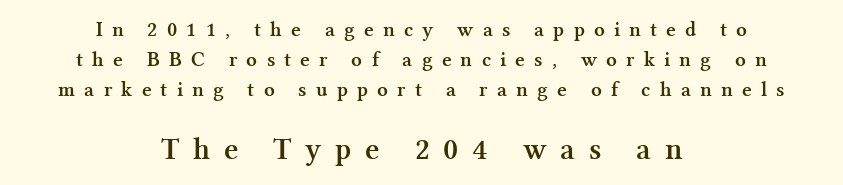
The image shows 31 px semibold serif type, upright; set centered, normal line spacing (1.42x), unusually wide letter spacing (+0.44 em), not underlined; the second (bottom) block is 1.48x larger; medium stroke contrast and a medium x-height.
